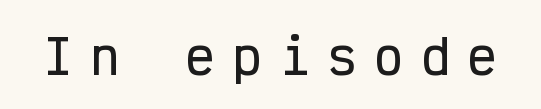
The image shows 48 px condensed sans-serif type, upright, monospaced; set unusually wide letter spacing (+0.38 em), not underlined; low stroke contrast and a medium x-height.
